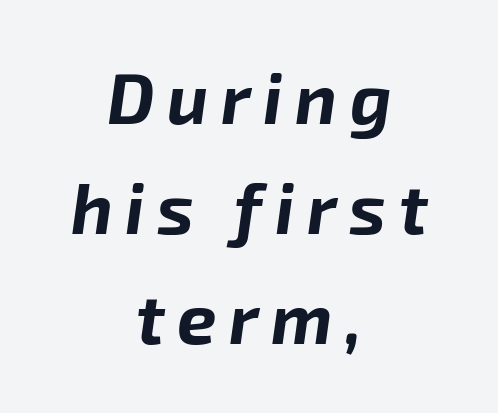
Q: Is the text bold? A: Yes.
Q: Is the text italic (slanted)? A: Yes, it leans right by about 8 degrees.
Q: Is the text underlined? A: No.
Q: How is the paragraph aligned? A: Centered.
Q: Is the spacing between lines tight, normal or loose? A: Normal.
Q: Width (condensed, normal, or wide)? A: Normal.
Q: Stroke contrast? A: Low.
Q: x-height? A: Medium.
Q: Monospaced? A: No.
